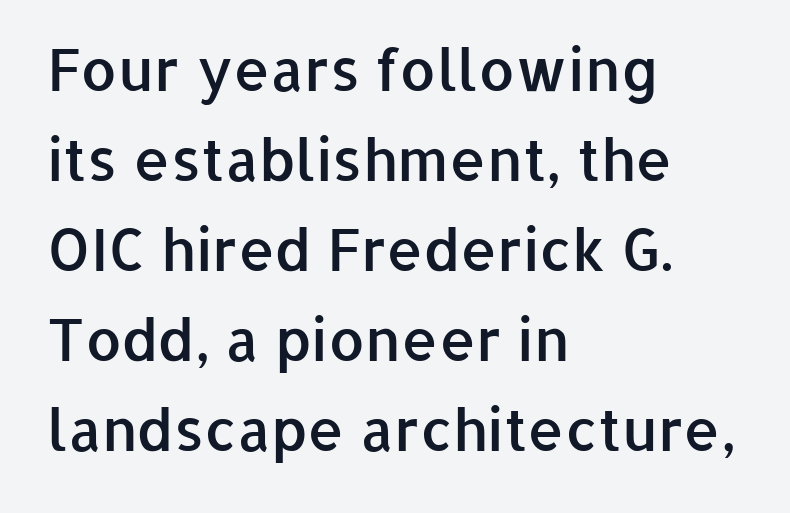
Q: Is the text bold? A: Semi-bold.
Q: Is the text italic (slanted)? A: No, it is upright.
Q: Is the typeface a serif or a sans-serif typeface? A: Sans-serif.
Q: Is the text underlined? A: No.
Q: How is the paragraph aligned? A: Left-aligned.
Q: Is the spacing between letters normal or unusually wide? A: Normal.
Q: Is the spacing between lines tight, normal or loose? A: Normal.
Q: Width (condensed, normal, or wide)? A: Normal.
Q: Stroke contrast? A: Low.
Q: x-height? A: Medium.
Q: Monospaced? A: No.
